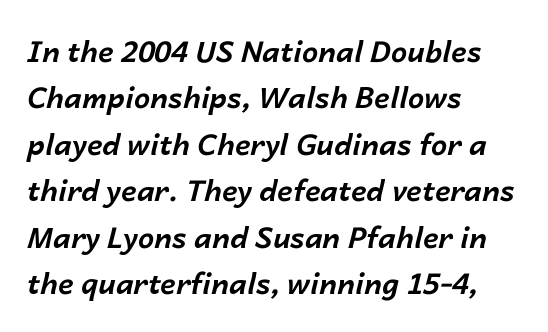
Q: Is the text bold? A: Yes.
Q: Is the text italic (slanted)? A: Yes, it leans right by about 14 degrees.
Q: Is the text underlined? A: No.
Q: How is the paragraph aligned? A: Left-aligned.
Q: Is the spacing between letters normal or unusually wide? A: Normal.
Q: Is the spacing between lines tight, normal or loose? A: Normal.
Q: Width (condensed, normal, or wide)? A: Normal.
Q: Stroke contrast? A: Low.
Q: x-height? A: Medium.
Q: Monospaced? A: No.
